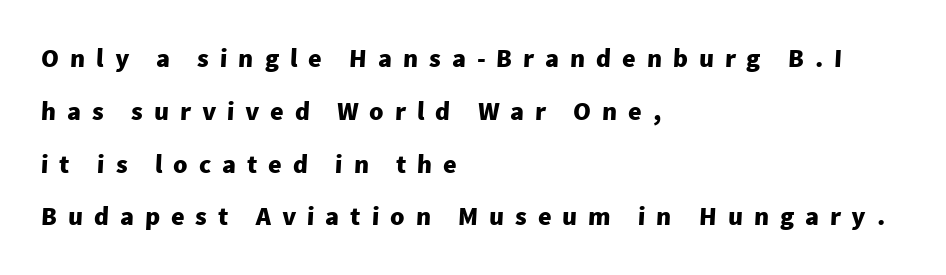
The image shows 26 px bold type; set left-aligned, loose line spacing (2.03x), unusually wide letter spacing (+0.42 em), not underlined.
